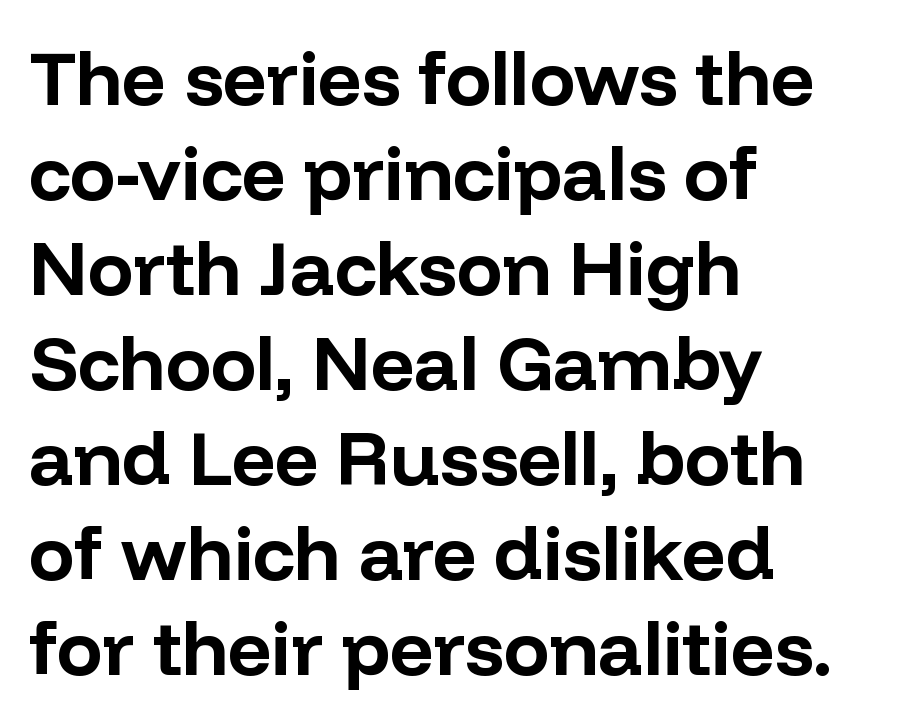
Q: Is the text bold? A: Yes.
Q: Is the text italic (slanted)? A: No, it is upright.
Q: Is the typeface a serif or a sans-serif typeface? A: Sans-serif.
Q: Is the text underlined? A: No.
Q: How is the paragraph aligned? A: Left-aligned.
Q: Is the spacing between letters normal or unusually wide? A: Normal.
Q: Is the spacing between lines tight, normal or loose? A: Normal.
Q: Width (condensed, normal, or wide)? A: Normal.
Q: Stroke contrast? A: Low.
Q: x-height? A: Medium.
Q: Monospaced? A: No.
